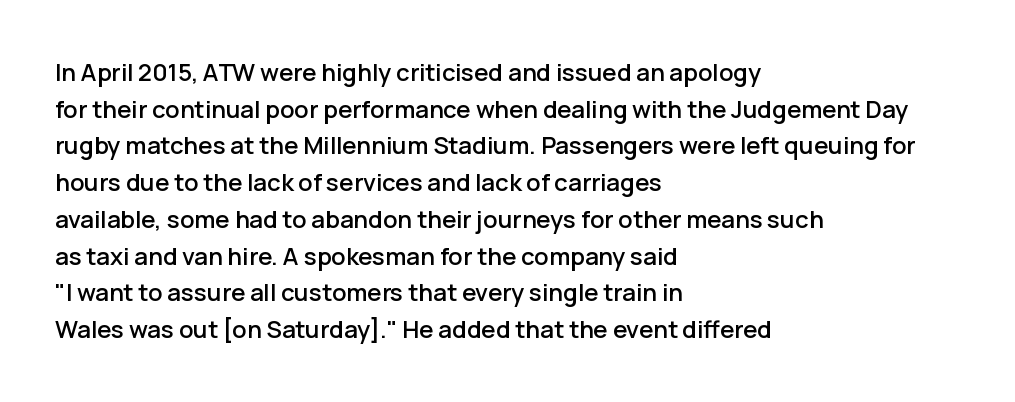
The image shows 24 px text type, upright; set left-aligned, normal line spacing (1.53x), normal letter spacing, not underlined.
